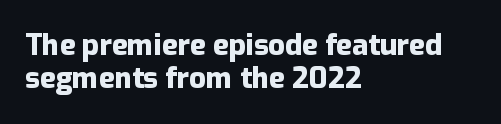
Q: Is the text bold? A: Yes.
Q: Is the text italic (slanted)? A: No, it is upright.
Q: Is the typeface a serif or a sans-serif typeface? A: Sans-serif.
Q: Is the text underlined? A: No.
Q: How is the paragraph aligned? A: Left-aligned.
Q: Is the spacing between letters normal or unusually wide? A: Normal.
Q: Is the spacing between lines tight, normal or loose? A: Tight.
Q: Width (condensed, normal, or wide)? A: Normal.
Q: Stroke contrast? A: Low.
Q: x-height? A: Medium.
Q: Monospaced? A: No.
